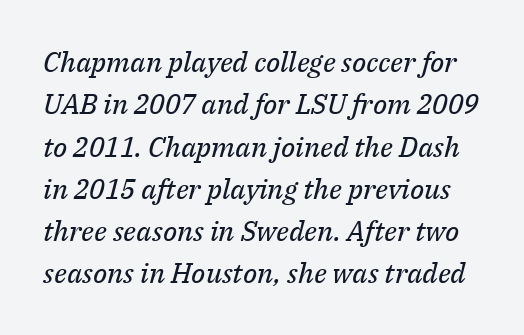
Letters rest on an invisible, unmarked baseline. Regular leading. Note: serifs present on the glyphs. This sample has the flowing, uneven cadence of proportional lettering. It's the slanting kind of type.
